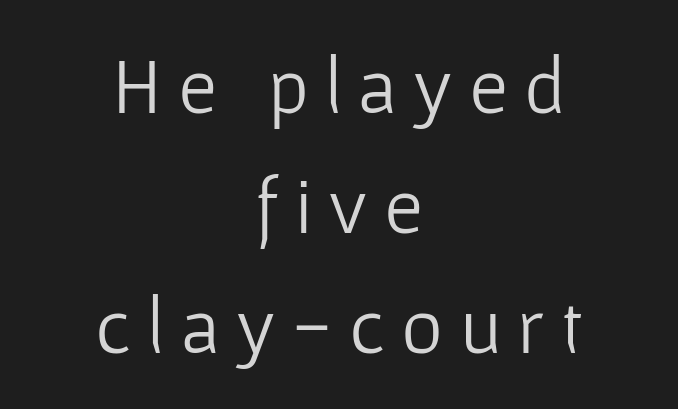
{"serif": "no", "italic": "no", "bold": "no", "weight": "light", "width": "normal", "stroke_contrast": "low", "x_height": "medium", "monospaced": "no", "underline": "no", "align": "center", "line_spacing": "normal", "line_spacing_ratio": 1.5, "letter_spacing": "wide", "letter_spacing_em": 0.2, "glyph_px": 80}
